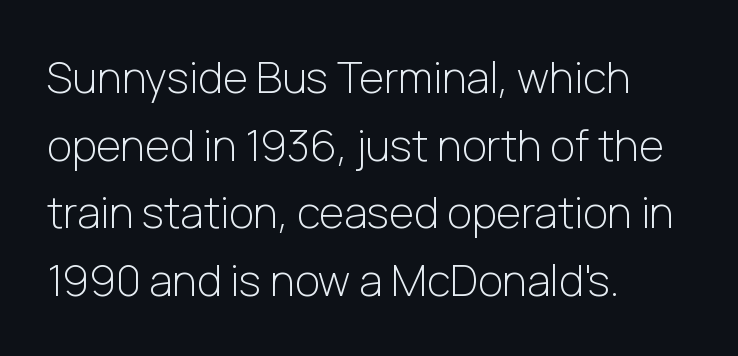
A light-to-regular cut is what we see here. Each new line begins a customary step beneath the previous one. No italicization has been applied; the sample stays upright. Leftover space on each line is placed entirely after the last word. The font family rendered here belongs to the sans-serif group.
